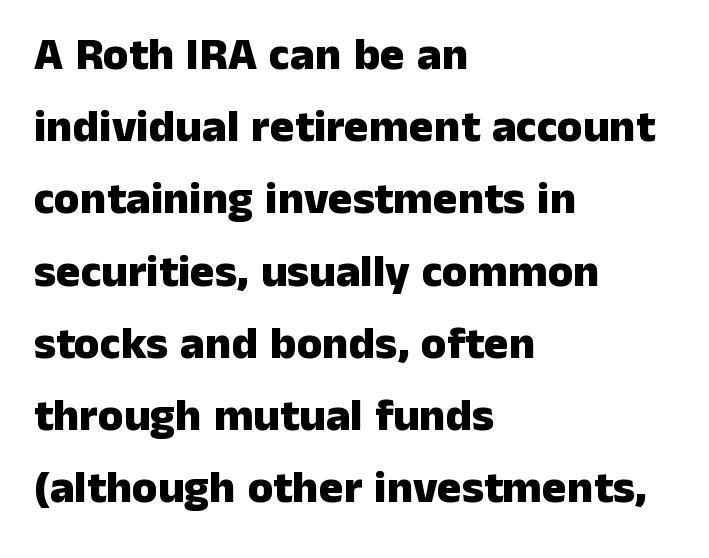
The image shows 46 px heavy sans-serif type, upright; set left-aligned, normal line spacing (1.57x), normal letter spacing, not underlined; low stroke contrast and a medium x-height.
